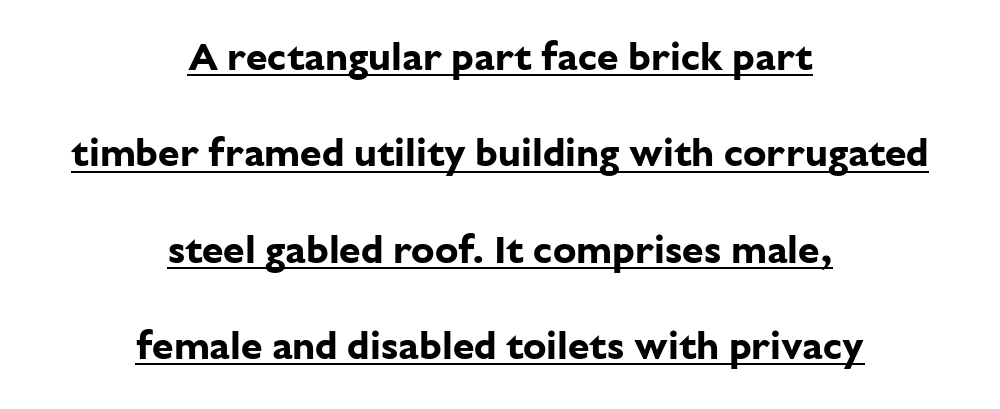
The image shows 39 px bold sans-serif type, upright; set centered, loose line spacing (2.47x), normal letter spacing, underlined; low stroke contrast and a medium x-height.
